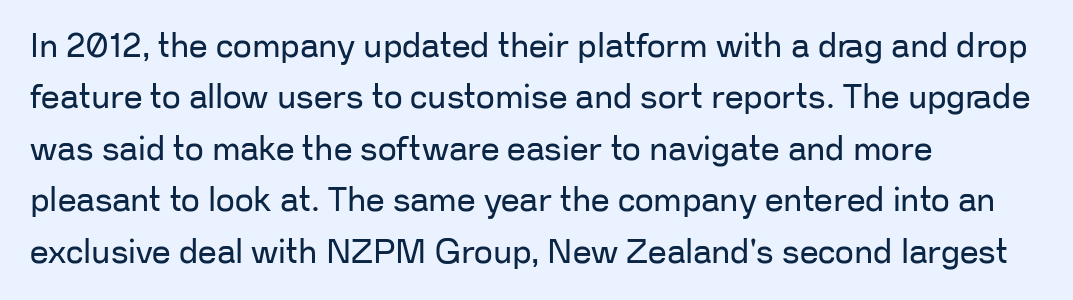
{"serif": "no", "italic": "no", "bold": "no", "weight": "regular", "width": "normal", "stroke_contrast": "low", "x_height": "medium", "monospaced": "no", "underline": "no", "align": "left", "line_spacing": "normal", "line_spacing_ratio": 1.56, "letter_spacing": "normal", "letter_spacing_em": 0.0, "glyph_px": 33}
